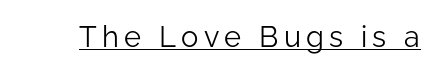
{"serif": "no", "italic": "no", "bold": "no", "weight": "light", "width": "normal", "stroke_contrast": "low", "x_height": "medium", "monospaced": "no", "underline": "yes", "glyph_px": 29}
